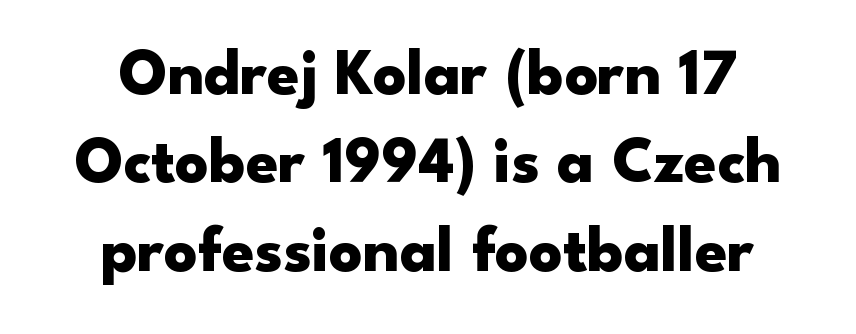
{"serif": "no", "italic": "no", "bold": "yes", "weight": "heavy", "width": "wide", "stroke_contrast": "low", "x_height": "small", "monospaced": "no", "underline": "no", "line_spacing": "normal", "line_spacing_ratio": 1.36, "letter_spacing": "normal", "letter_spacing_em": 0.0, "glyph_px": 65}
